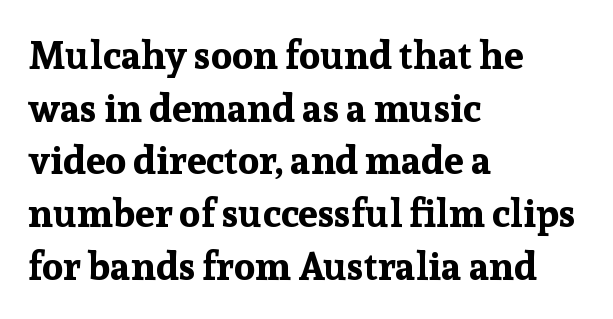
Type style note: has serifs. These lines are rendered in a variable-pitch font. Look at the stroke-to-counter ratio: heavy, a bold. Typeset ragged right — the left edge is the straight one. Descenders hang freely into open space.
